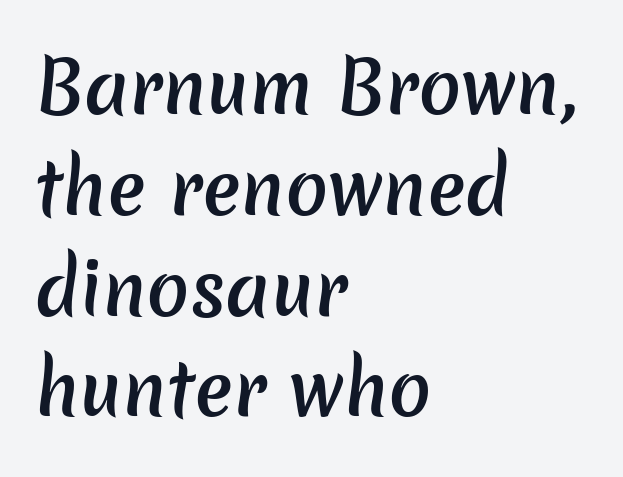
The image shows 71 px semibold sans-serif type; set left-aligned, normal line spacing (1.42x), normal letter spacing, not underlined; low stroke contrast and a medium x-height.
